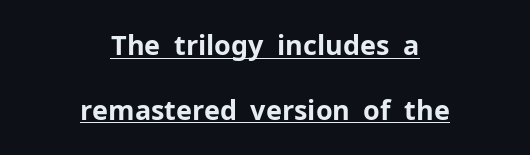
{"italic": "no", "bold": "yes", "underline": "yes", "align": "center", "line_spacing": "loose", "line_spacing_ratio": 2.4, "letter_spacing": "normal", "letter_spacing_em": 0.0, "glyph_px": 27}
